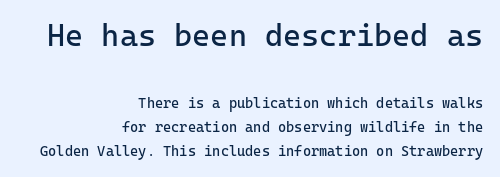
The image shows 31 px regular-weight sans-serif type, upright, monospaced; set right-aligned, line spacing 1.71x, normal letter spacing, not underlined; the first (top) block is 2.21x larger; low stroke contrast and a medium x-height.
